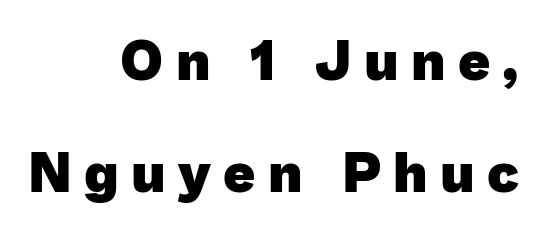
The image shows 56 px heavy sans-serif type; set right-aligned, loose line spacing (2.0x), unusually wide letter spacing (+0.22 em), not underlined; low stroke contrast and a medium x-height.
